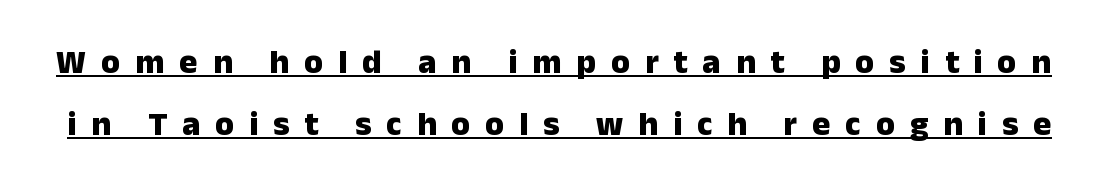
{"serif": "no", "italic": "no", "bold": "yes", "weight": "heavy", "width": "normal", "stroke_contrast": "low", "x_height": "medium", "monospaced": "no", "underline": "yes", "line_spacing_ratio": 1.83, "letter_spacing": "wide", "letter_spacing_em": 0.44, "glyph_px": 34}
